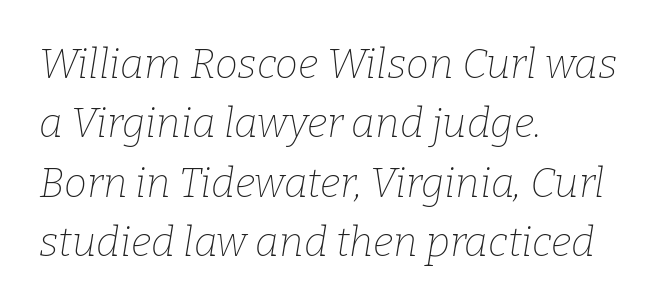
The image shows 41 px thin serif type, italic (leaning right); set left-aligned, normal line spacing (1.45x), normal letter spacing, not underlined; low stroke contrast and a medium x-height.
